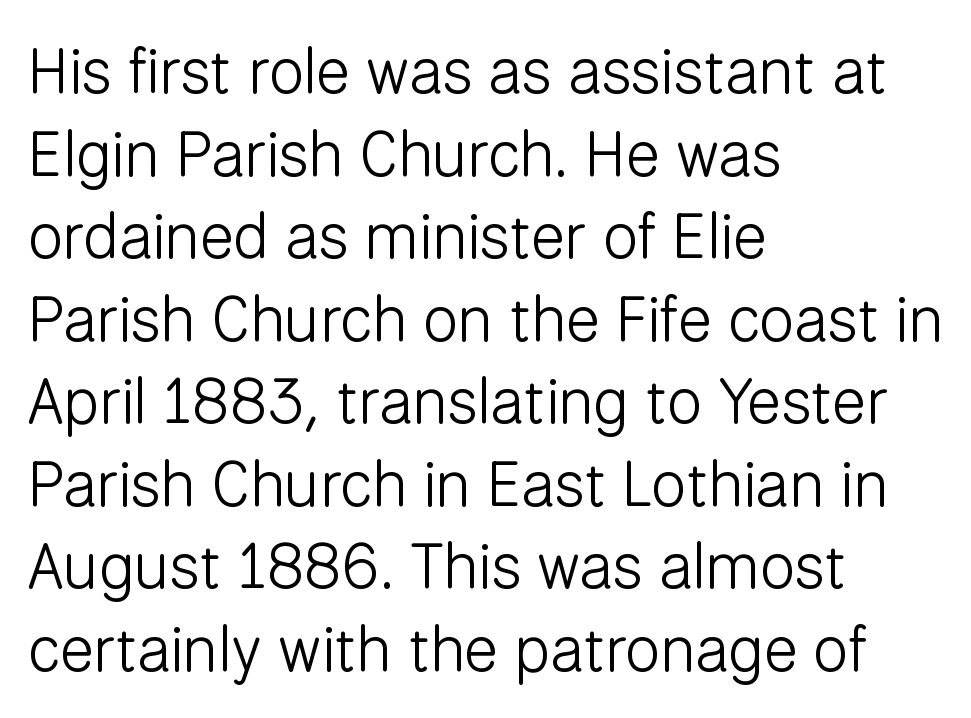
The image shows 63 px light sans-serif type, upright; set left-aligned, normal line spacing (1.31x), normal letter spacing, not underlined; low stroke contrast and a medium x-height.
